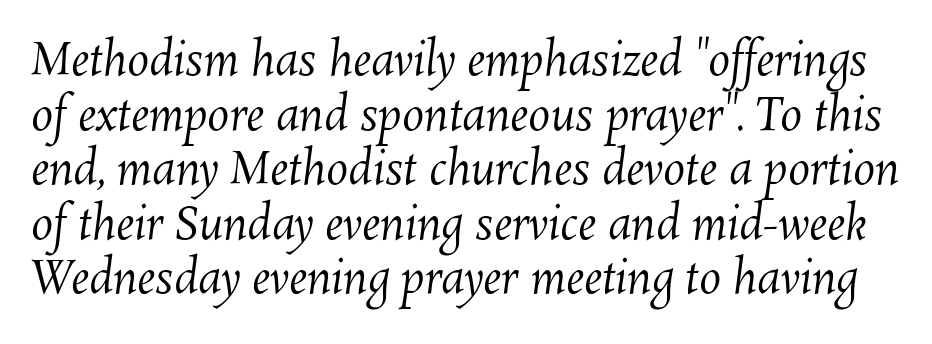
The image shows 44 px regular-weight type; set line spacing 1.24x, normal letter spacing, not underlined; medium stroke contrast and a medium x-height.
